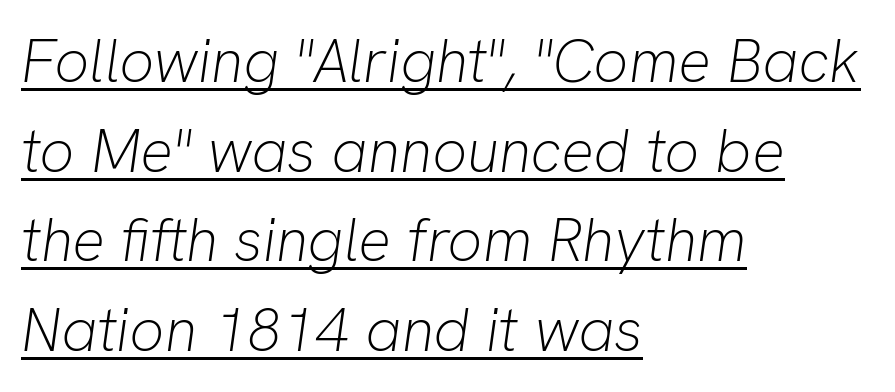
{"italic": "yes", "lean": "right", "slant_degrees": 8, "bold": "no", "weight": "light", "width": "normal", "stroke_contrast": "low", "x_height": "medium", "monospaced": "no", "underline": "yes", "align": "left", "line_spacing": "normal", "line_spacing_ratio": 1.47, "letter_spacing": "normal", "letter_spacing_em": 0.0, "glyph_px": 61}
